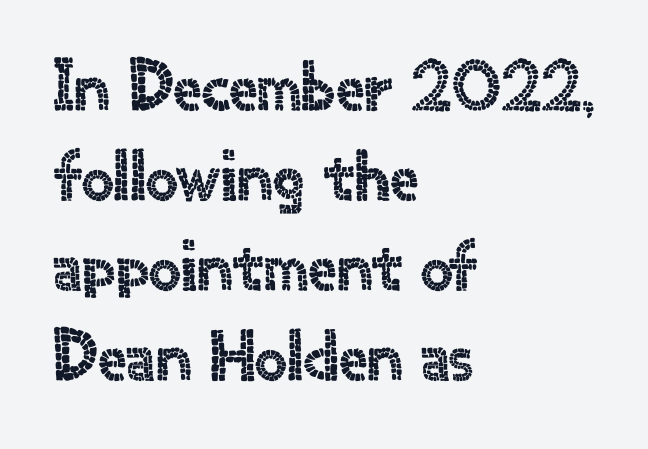
Q: Is the text italic (slanted)? A: No, it is upright.
Q: Is the typeface a serif or a sans-serif typeface? A: Sans-serif.
Q: Is the text underlined? A: No.
Q: How is the paragraph aligned? A: Left-aligned.
Q: Is the spacing between letters normal or unusually wide? A: Normal.
Q: Is the spacing between lines tight, normal or loose? A: Normal.
Q: Width (condensed, normal, or wide)? A: Normal.
Q: x-height? A: Small.
Q: Monospaced? A: No.
